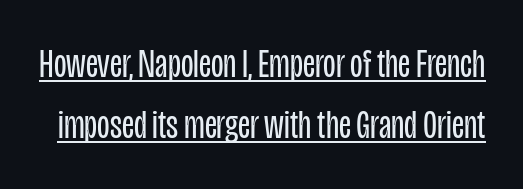
Q: Is the text bold? A: No.
Q: Is the text italic (slanted)? A: No, it is upright.
Q: Is the typeface a serif or a sans-serif typeface? A: Sans-serif.
Q: Is the text underlined? A: Yes.
Q: Is the spacing between letters normal or unusually wide? A: Normal.
Q: Is the spacing between lines tight, normal or loose? A: Normal.
Q: Width (condensed, normal, or wide)? A: Condensed.
Q: Stroke contrast? A: Low.
Q: x-height? A: Large.
Q: Monospaced? A: No.
